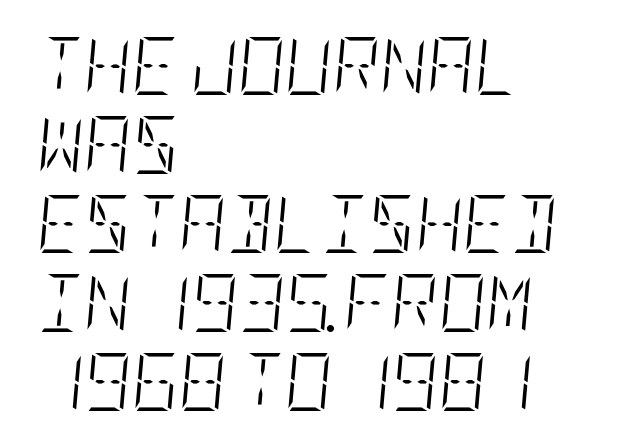
Beneath every word, the page is bare. One-word summary of the alignment: left. Slant detected: the letters are inclined. Is there much room between lines? A standard amount, neither cramped nor airy. The type is set solid horizontally, with unmodified tracking.
